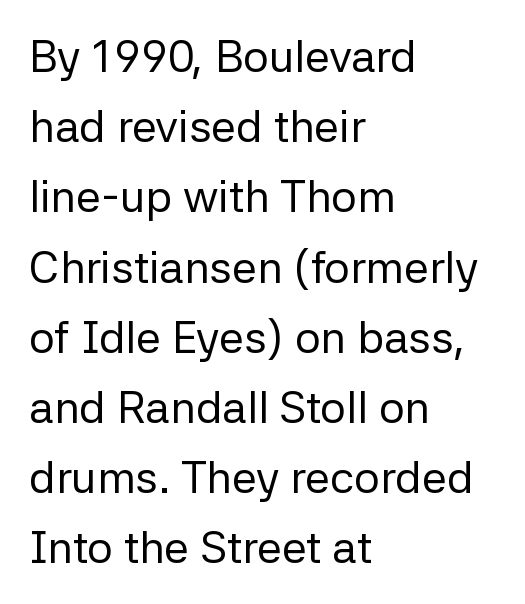
Q: Is the text bold? A: No.
Q: Is the text italic (slanted)? A: No, it is upright.
Q: Is the typeface a serif or a sans-serif typeface? A: Sans-serif.
Q: Is the text underlined? A: No.
Q: How is the paragraph aligned? A: Left-aligned.
Q: Is the spacing between letters normal or unusually wide? A: Normal.
Q: Is the spacing between lines tight, normal or loose? A: Normal.
Q: Width (condensed, normal, or wide)? A: Normal.
Q: Stroke contrast? A: Low.
Q: x-height? A: Medium.
Q: Monospaced? A: No.
